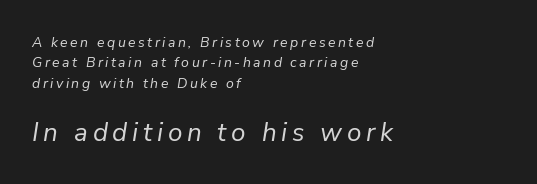
{"italic": "yes", "lean": "right", "slant_degrees": 9, "bold": "no", "underline": "no", "align": "left", "line_spacing": "normal", "line_spacing_ratio": 1.46, "larger_block": "second", "size_ratio": 1.86, "glyph_px": 26}
